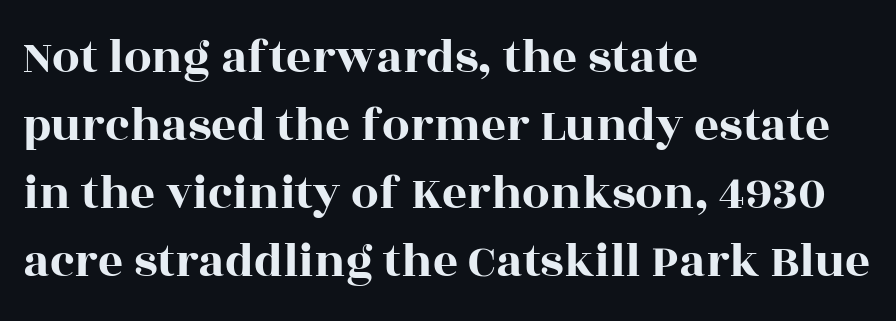
The rendering uses natural spacing where letterforms have individual widths. Plain, unruled lines of type. Horizontal alignment here is leftward, the default for most running prose. Baseline-to-baseline distance is the conventional proportion of letter height. Designer's note — italics off, roman on.
